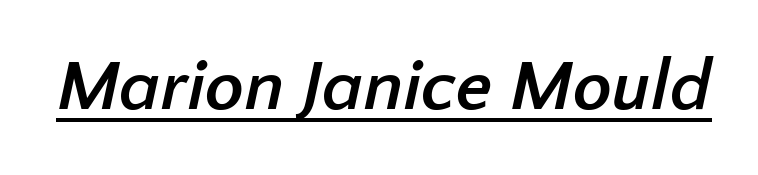
Nothing unusual about the tracking: characters are spaced as the font intends. Is this a fixed-width face? No — the glyphs have proportional, varying widths. Font category for this specimen: sans-serif. The strokes are fattened all the way to bold.
